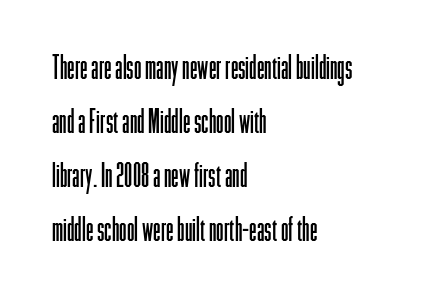
Q: Is the text bold? A: No.
Q: Is the text italic (slanted)? A: No, it is upright.
Q: Is the typeface a serif or a sans-serif typeface? A: Sans-serif.
Q: Is the text underlined? A: No.
Q: How is the paragraph aligned? A: Left-aligned.
Q: Is the spacing between letters normal or unusually wide? A: Normal.
Q: Is the spacing between lines tight, normal or loose? A: Normal.
Q: Width (condensed, normal, or wide)? A: Condensed.
Q: Stroke contrast? A: Low.
Q: x-height? A: Medium.
Q: Monospaced? A: No.
